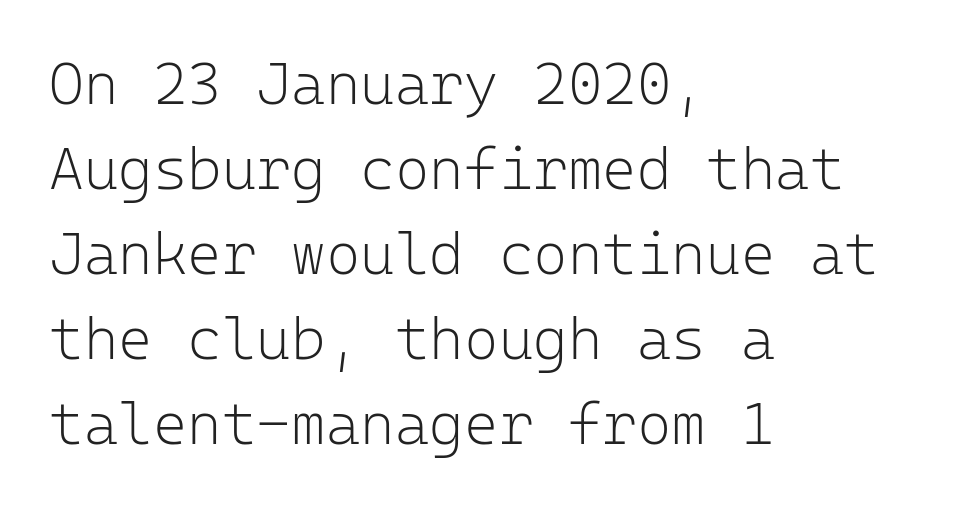
The image shows 59 px light sans-serif type, upright, monospaced; set left-aligned, normal line spacing (1.44x), normal letter spacing, not underlined; low stroke contrast and a medium x-height.
